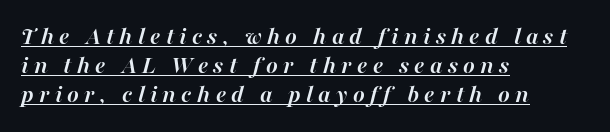
{"italic": "yes", "lean": "right", "slant_degrees": 16, "bold": "yes", "underline": "yes", "align": "left", "line_spacing_ratio": 1.17, "letter_spacing": "wide", "letter_spacing_em": 0.21, "glyph_px": 25}
